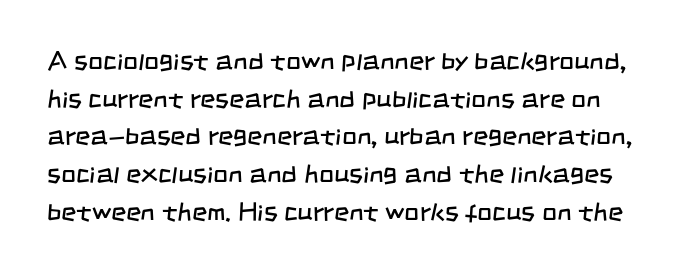
Each row of text sits above clean, open space. Caption: standard tracking, unaltered. Honestly, the row spacing looks completely unremarkable. The letterforms sit at book weight or below.
